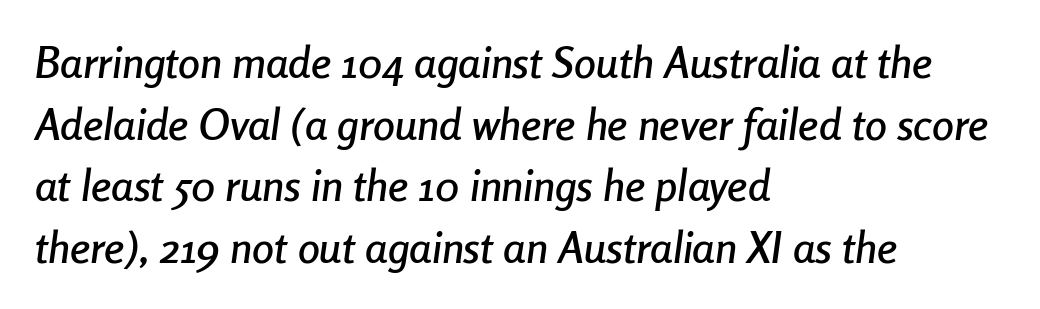
The image shows 44 px condensed type, italic (leaning right); set left-aligned, normal line spacing (1.4x), normal letter spacing, not underlined; low stroke contrast and a medium x-height.
